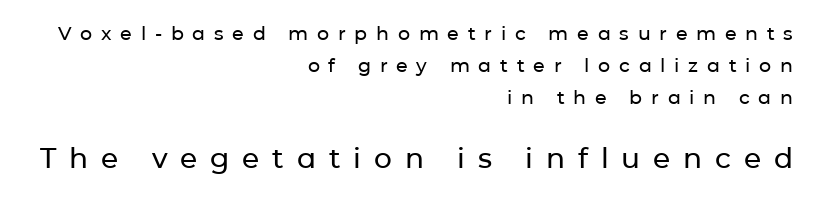
Q: Is the text italic (slanted)? A: No, it is upright.
Q: Is the typeface a serif or a sans-serif typeface? A: Sans-serif.
Q: Is the text underlined? A: No.
Q: How is the paragraph aligned? A: Right-aligned.
Q: Is the spacing between letters normal or unusually wide? A: Unusually wide.
Q: Is the spacing between lines tight, normal or loose? A: Normal.
Q: Which block of text is set in a larger size, the first (top) or the second (bottom)? A: The second (bottom) one.
Q: Width (condensed, normal, or wide)? A: Normal.
Q: Stroke contrast? A: Low.
Q: x-height? A: Medium.
Q: Monospaced? A: No.
